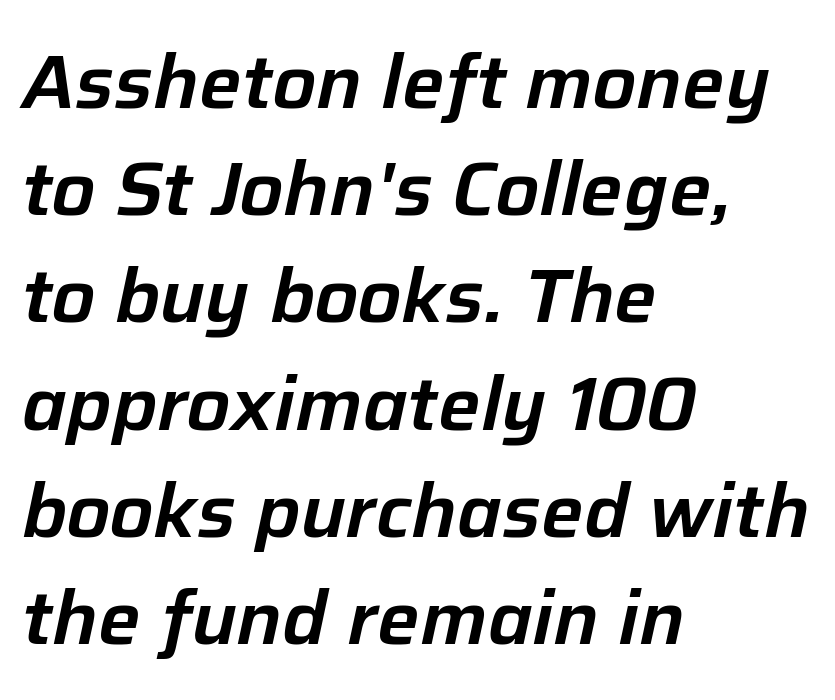
The rendering uses natural spacing where letterforms have individual widths. Quick note: interline space is typical. Which margin do the lines hug? The left one — the right edge is uneven. Notice how the stems are inclined rather than vertical — that's the hallmark of italics.
